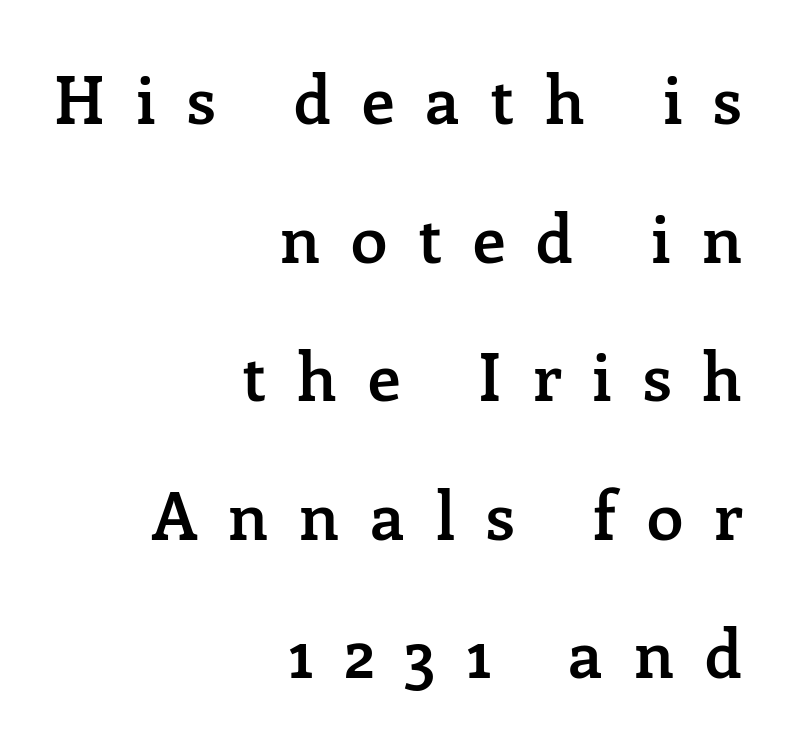
{"serif": "yes", "italic": "no", "bold": "semi", "weight": "semibold", "width": "normal", "stroke_contrast": "low", "x_height": "medium", "monospaced": "no", "underline": "no", "align": "right", "line_spacing": "loose", "line_spacing_ratio": 2.1, "letter_spacing": "wide", "letter_spacing_em": 0.47, "glyph_px": 66}
